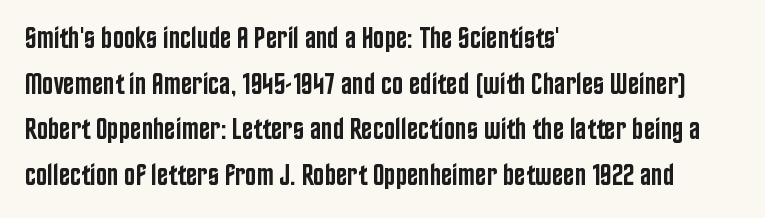
Q: Is the text bold? A: Semi-bold.
Q: Is the text italic (slanted)? A: No, it is upright.
Q: Is the typeface a serif or a sans-serif typeface? A: Sans-serif.
Q: Is the text underlined? A: No.
Q: How is the paragraph aligned? A: Left-aligned.
Q: Is the spacing between letters normal or unusually wide? A: Normal.
Q: Is the spacing between lines tight, normal or loose? A: Normal.
Q: Width (condensed, normal, or wide)? A: Condensed.
Q: Stroke contrast? A: Low.
Q: x-height? A: Large.
Q: Monospaced? A: No.
